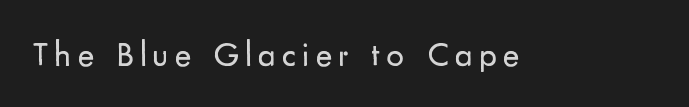
The image shows 35 px regular-weight sans-serif type, upright; set not underlined; low stroke contrast and a small x-height.
